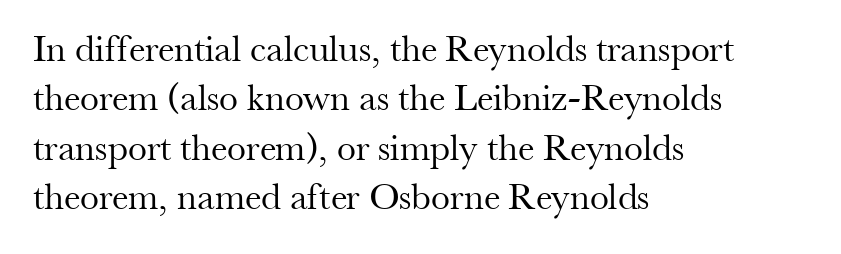
{"serif": "yes", "italic": "no", "bold": "no", "weight": "regular", "width": "normal", "stroke_contrast": "medium", "x_height": "small", "monospaced": "no", "underline": "no", "align": "left", "line_spacing": "normal", "line_spacing_ratio": 1.3, "letter_spacing": "normal", "letter_spacing_em": 0.0, "glyph_px": 38}
